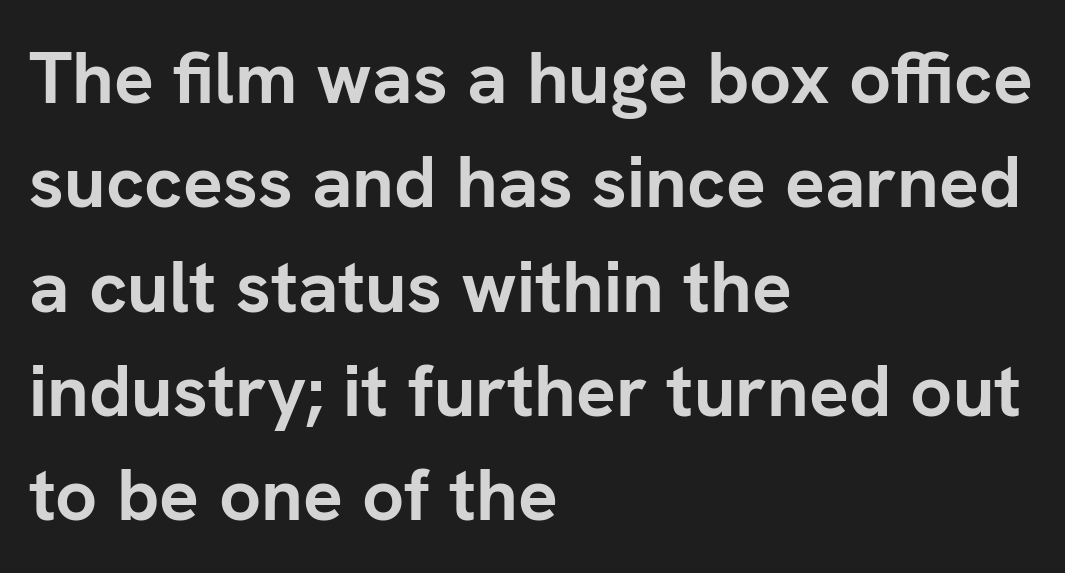
{"serif": "no", "italic": "no", "bold": "yes", "weight": "semibold", "width": "normal", "stroke_contrast": "low", "x_height": "medium", "monospaced": "no", "underline": "no", "align": "left", "line_spacing": "normal", "line_spacing_ratio": 1.41, "letter_spacing": "normal", "letter_spacing_em": 0.0, "glyph_px": 74}
